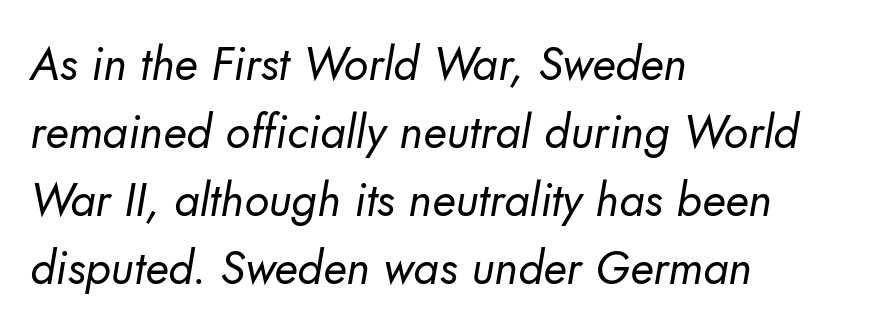
{"serif": "no", "bold": "no", "weight": "regular", "width": "normal", "stroke_contrast": "low", "x_height": "small", "monospaced": "no", "underline": "no", "align": "left", "line_spacing": "normal", "line_spacing_ratio": 1.48, "letter_spacing": "normal", "letter_spacing_em": 0.0, "glyph_px": 46}
